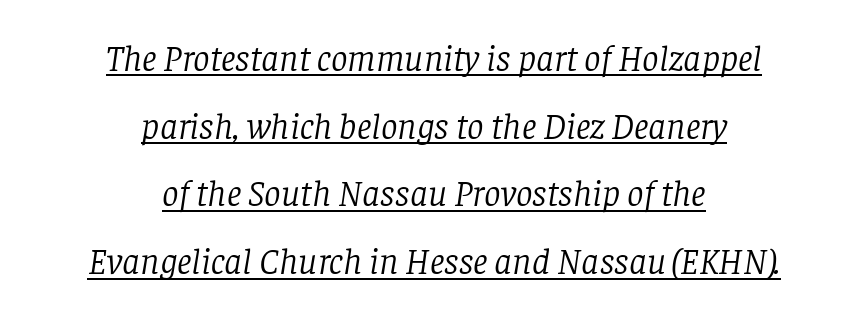
{"serif": "yes", "italic": "yes", "lean": "right", "slant_degrees": 8, "bold": "no", "weight": "light", "width": "normal", "stroke_contrast": "low", "x_height": "large", "monospaced": "no", "underline": "yes", "align": "center", "line_spacing_ratio": 1.83, "letter_spacing": "normal", "letter_spacing_em": 0.0, "glyph_px": 37}
